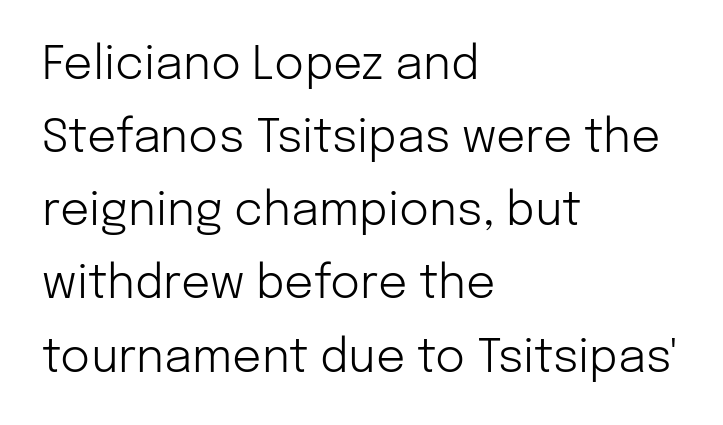
The face used here is proportionally spaced, like ordinary book or web type. Here the glyphs are tracked normally, forming tight word shapes. Interline gaps are of average width in this sample. In terms of posture, this sample is upright.
